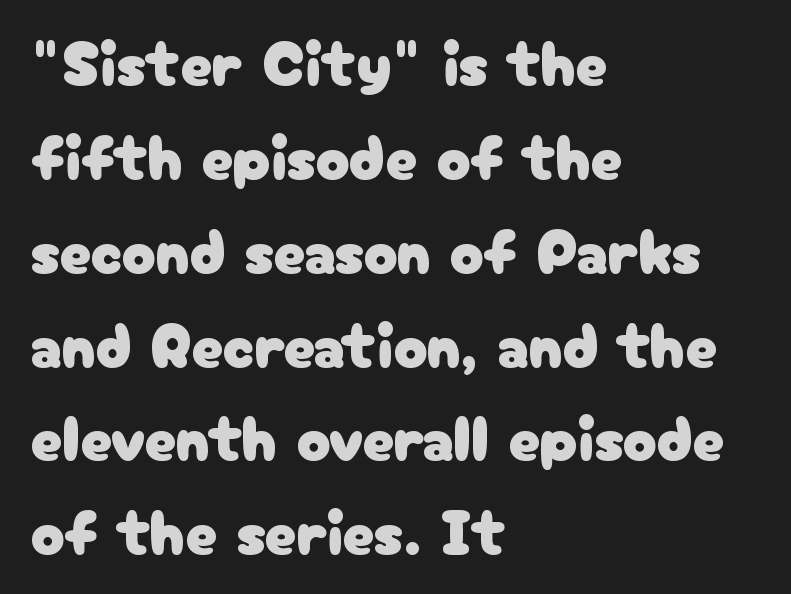
{"serif": "no", "italic": "no", "width": "normal", "stroke_contrast": "low", "x_height": "medium", "monospaced": "no", "underline": "no", "align": "left", "line_spacing": "normal", "line_spacing_ratio": 1.49, "letter_spacing": "normal", "letter_spacing_em": 0.0, "glyph_px": 63}
